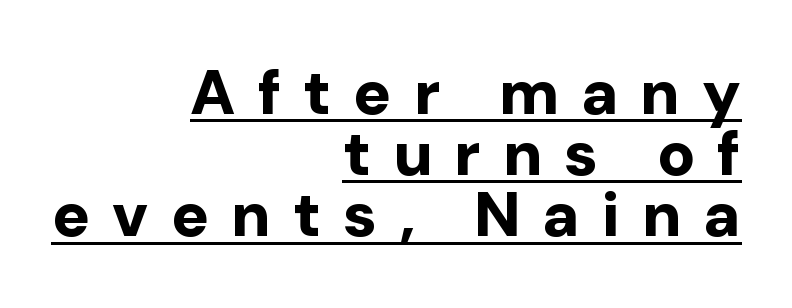
Each word looks stretched out because of the extra space between its letters. These characters rest on top of a visible drawn line. Students, this is bold: see how much ink each stroke carries. A typesetter would mark this as roman, not italic. All the whitespace from short lines collects on the left.
